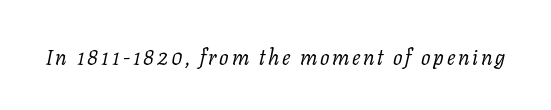
Q: Is the text bold? A: No.
Q: Is the text italic (slanted)? A: Yes, it leans right by about 11 degrees.
Q: Is the text underlined? A: No.
